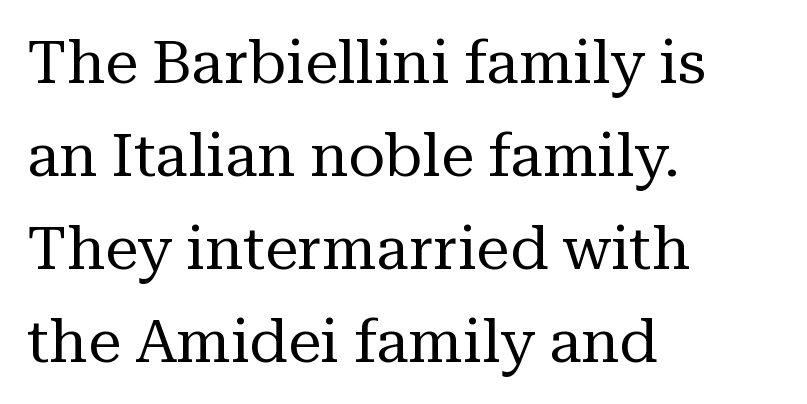
Q: Is the text bold? A: No.
Q: Is the text italic (slanted)? A: No, it is upright.
Q: Is the typeface a serif or a sans-serif typeface? A: Serif.
Q: Is the text underlined? A: No.
Q: How is the paragraph aligned? A: Left-aligned.
Q: Is the spacing between letters normal or unusually wide? A: Normal.
Q: Is the spacing between lines tight, normal or loose? A: Normal.
Q: Width (condensed, normal, or wide)? A: Normal.
Q: Stroke contrast? A: Medium.
Q: x-height? A: Medium.
Q: Monospaced? A: No.
